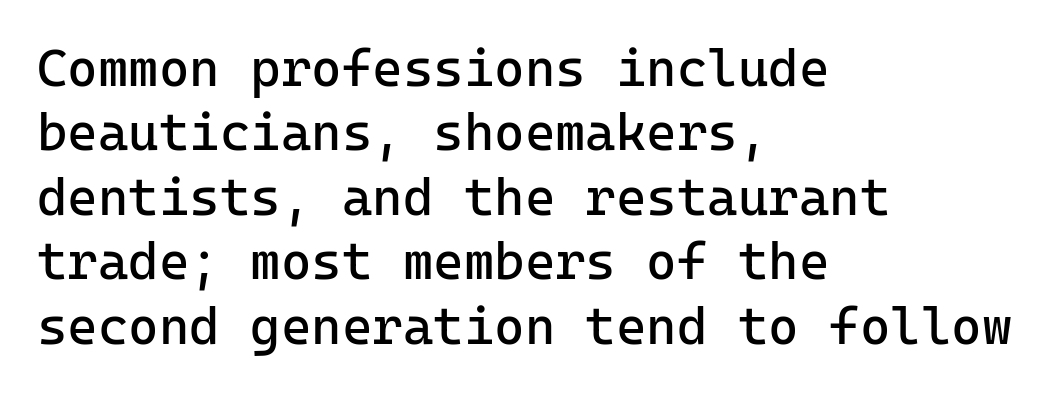
Q: Is the text bold? A: No.
Q: Is the text italic (slanted)? A: No, it is upright.
Q: Is the typeface a serif or a sans-serif typeface? A: Sans-serif.
Q: Is the text underlined? A: No.
Q: How is the paragraph aligned? A: Left-aligned.
Q: Is the spacing between letters normal or unusually wide? A: Normal.
Q: Width (condensed, normal, or wide)? A: Normal.
Q: Stroke contrast? A: Low.
Q: x-height? A: Medium.
Q: Monospaced? A: Yes.
